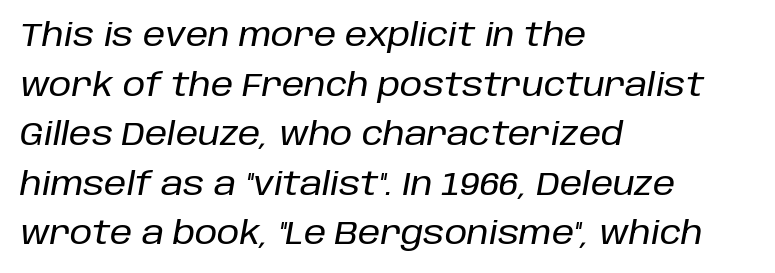
The image shows 32 px text type, italic (leaning right); set left-aligned, normal line spacing (1.55x), normal letter spacing, not underlined; low stroke contrast and a large x-height.
